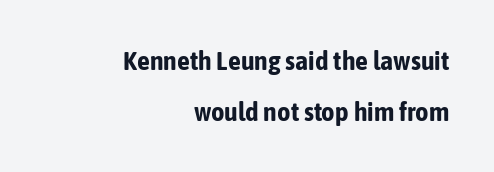
Tracking value appears to be zero — textbook default spacing. Characters remain perfectly vertical along every line. A flush-right, rag-left setting is used for this passage. The zone under the glyphs is completely vacant.
